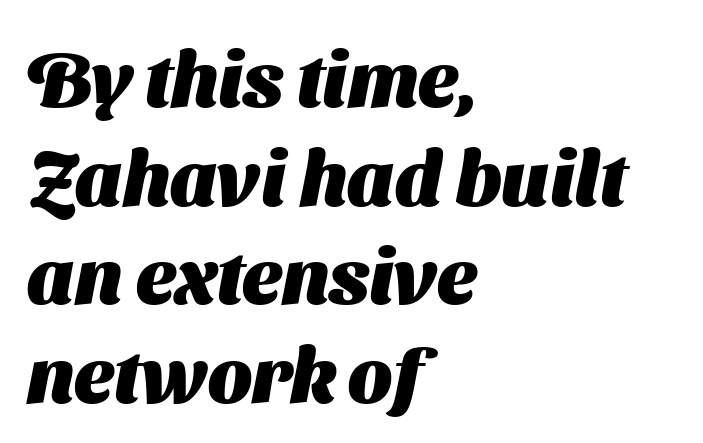
Line starts are locked; line ends wander. Descenders hang freely into open space. Baseline-to-baseline distance is the conventional proportion of letter height. Observe the absence of serifs on each vertical stroke in this sample.
